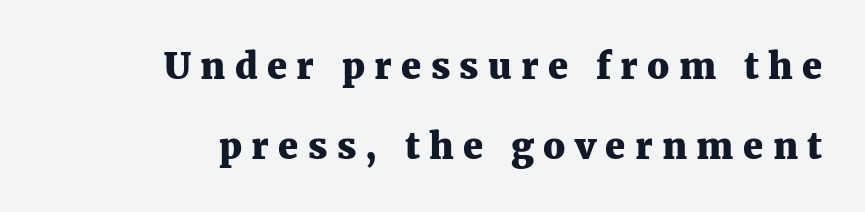
{"serif": "yes", "italic": "no", "bold": "yes", "weight": "heavy", "width": "normal", "stroke_contrast": "medium", "x_height": "medium", "monospaced": "no", "underline": "no", "align": "right", "line_spacing": "loose", "line_spacing_ratio": 2.22, "letter_spacing": "wide", "letter_spacing_em": 0.26, "glyph_px": 36}
